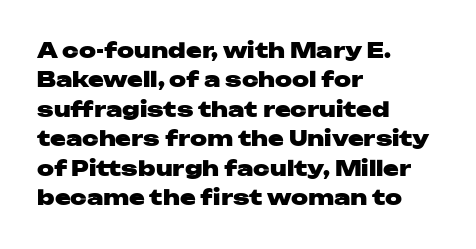
Posture: upright roman. Underlining? Definitely not there. Each line starts at the same left margin while the right side varies. Stroke thickness is high; the sample reads as a true bold. The block of text has a typical density, with ordinary space between rows.
